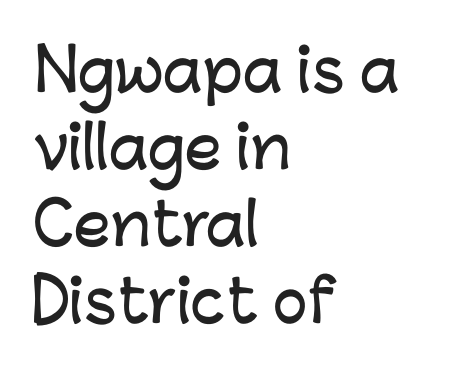
{"serif": "no", "italic": "no", "width": "normal", "stroke_contrast": "low", "x_height": "medium", "monospaced": "no", "underline": "no", "align": "left", "line_spacing": "normal", "line_spacing_ratio": 1.33, "letter_spacing": "normal", "letter_spacing_em": 0.0, "glyph_px": 58}
